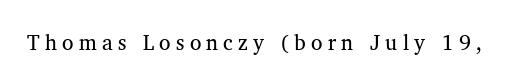
{"italic": "no", "bold": "no", "underline": "no", "letter_spacing": "wide", "letter_spacing_em": 0.25, "glyph_px": 21}
